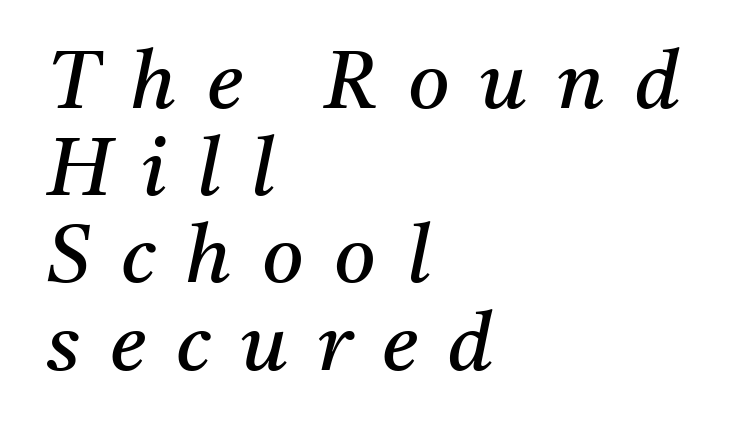
Q: Is the text bold? A: No.
Q: Is the text italic (slanted)? A: Yes, it leans right by about 11 degrees.
Q: Is the typeface a serif or a sans-serif typeface? A: Serif.
Q: Is the text underlined? A: No.
Q: How is the paragraph aligned? A: Left-aligned.
Q: Is the spacing between letters normal or unusually wide? A: Unusually wide.
Q: Is the spacing between lines tight, normal or loose? A: Tight.
Q: Width (condensed, normal, or wide)? A: Normal.
Q: Stroke contrast? A: Medium.
Q: x-height? A: Medium.
Q: Monospaced? A: No.
